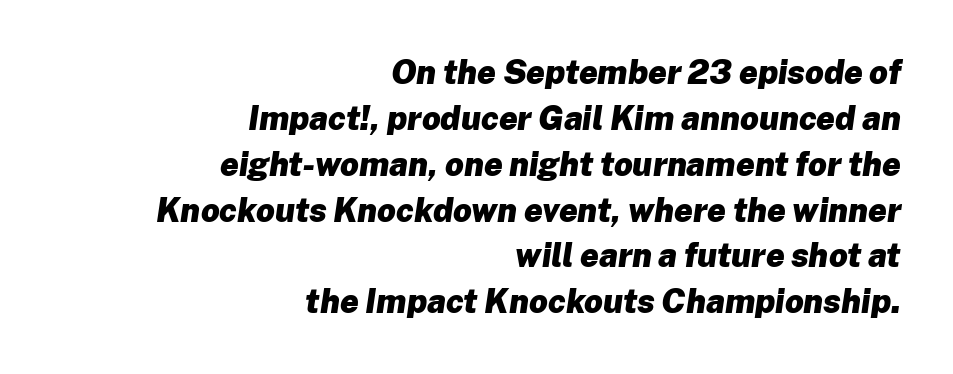
The sample has been set heavy, in full bold. One-word summary of the alignment: right. If you measured baseline to baseline, you'd find a middling distance. Characters follow at the spacing the type designer built in. The specimen omits any rule beneath the text block's lines.
